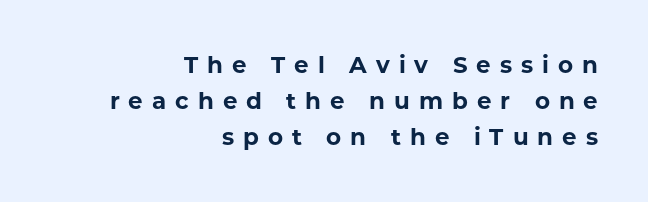
Q: Is the text bold? A: Yes.
Q: Is the text italic (slanted)? A: No, it is upright.
Q: Is the text underlined? A: No.
Q: How is the paragraph aligned? A: Right-aligned.
Q: Is the spacing between letters normal or unusually wide? A: Unusually wide.
Q: Is the spacing between lines tight, normal or loose? A: Normal.
